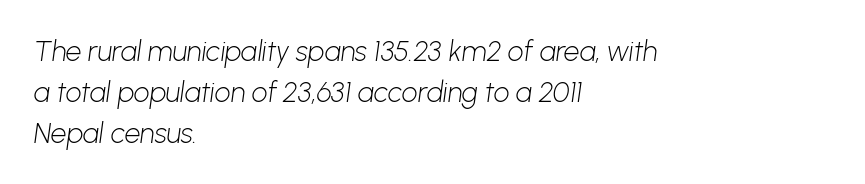
The image shows 28 px light sans-serif type; set left-aligned, normal line spacing (1.46x), normal letter spacing, not underlined; low stroke contrast and a medium x-height.
